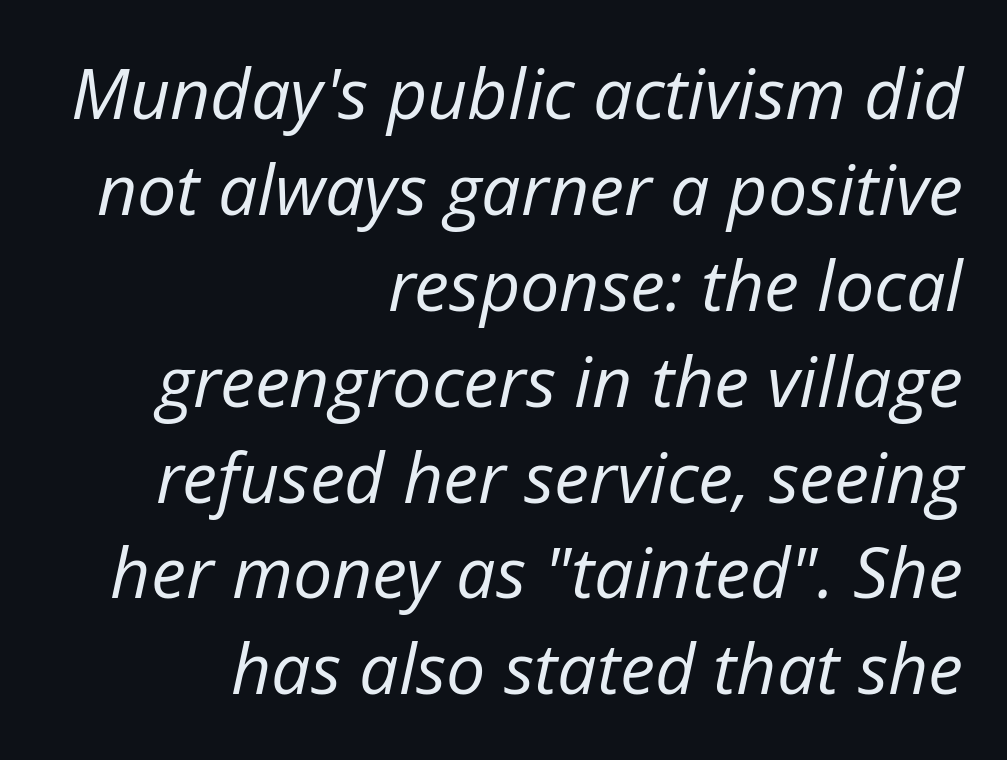
{"italic": "yes", "lean": "right", "slant_degrees": 12, "bold": "no", "weight": "regular", "width": "normal", "stroke_contrast": "low", "x_height": "medium", "monospaced": "no", "underline": "no", "align": "right", "line_spacing": "normal", "line_spacing_ratio": 1.37, "letter_spacing": "normal", "letter_spacing_em": 0.0, "glyph_px": 70}
